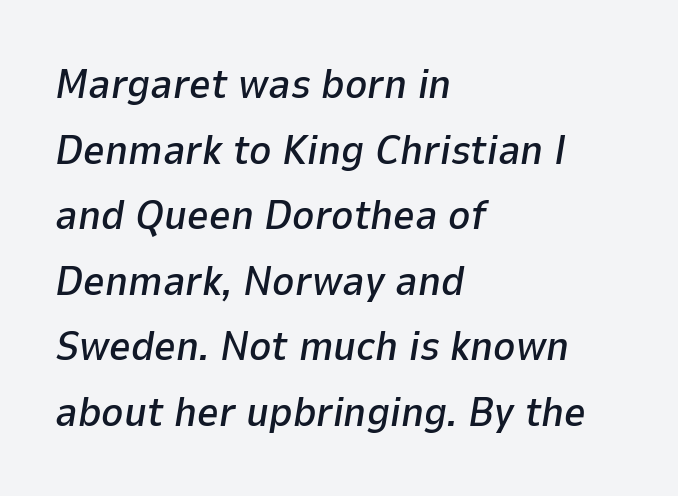
Horizontal bands of white between lines are of average thickness. Note the varied advance widths — an 'i' is clearly narrower than an 'm'. Type without underlining. This is oblique type, the kind used for emphasis or titles.
